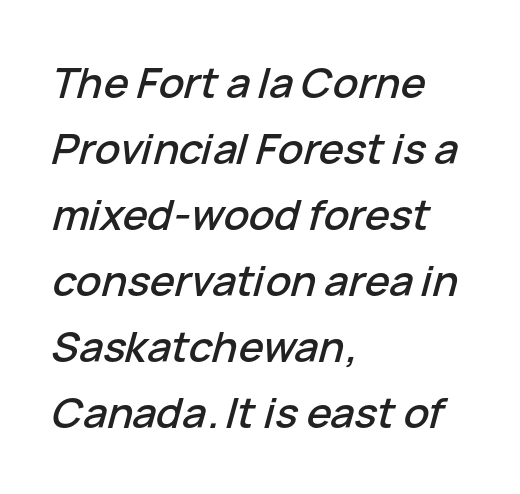
The image shows 42 px text type, italic (leaning right); set left-aligned, normal line spacing (1.57x), normal letter spacing, not underlined; low stroke contrast and a medium x-height.
